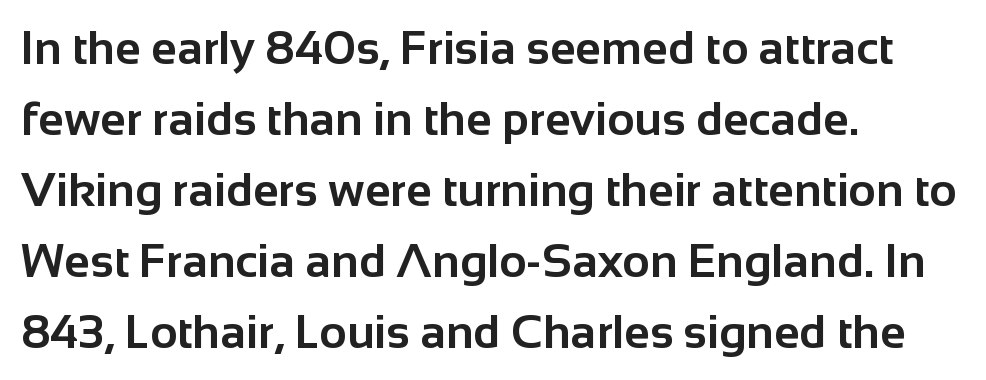
The image shows 47 px bold sans-serif type, upright; set left-aligned, normal line spacing (1.51x), normal letter spacing, not underlined; low stroke contrast and a medium x-height.
